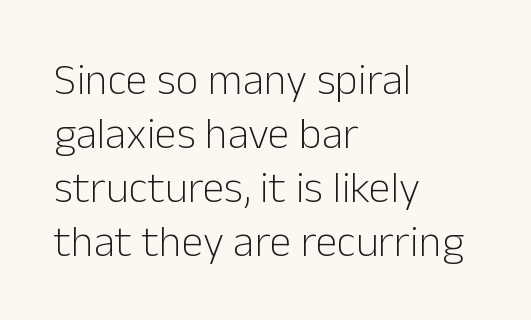
{"serif": "no", "italic": "no", "bold": "no", "weight": "light", "width": "normal", "stroke_contrast": "low", "x_height": "medium", "monospaced": "no", "underline": "no", "align": "left", "line_spacing_ratio": 1.23, "letter_spacing": "normal", "letter_spacing_em": 0.0, "glyph_px": 44}
